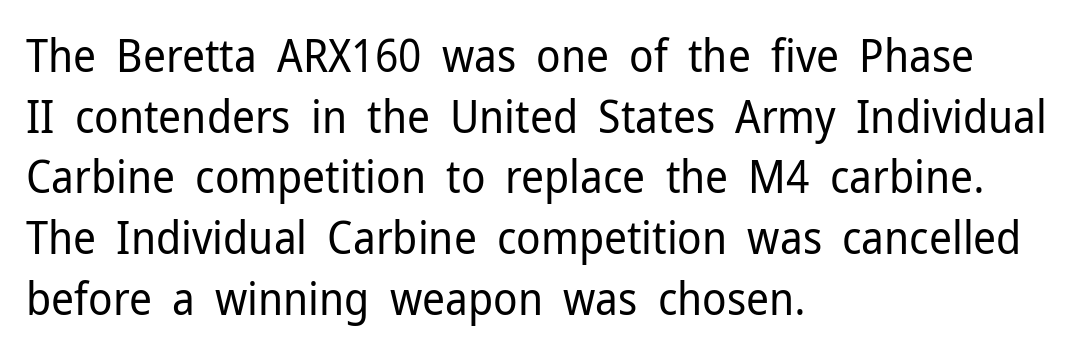
{"serif": "no", "italic": "no", "bold": "no", "weight": "regular", "width": "normal", "stroke_contrast": "low", "x_height": "medium", "monospaced": "no", "underline": "no", "align": "left", "line_spacing": "normal", "line_spacing_ratio": 1.35, "letter_spacing": "normal", "letter_spacing_em": 0.0, "glyph_px": 45}
